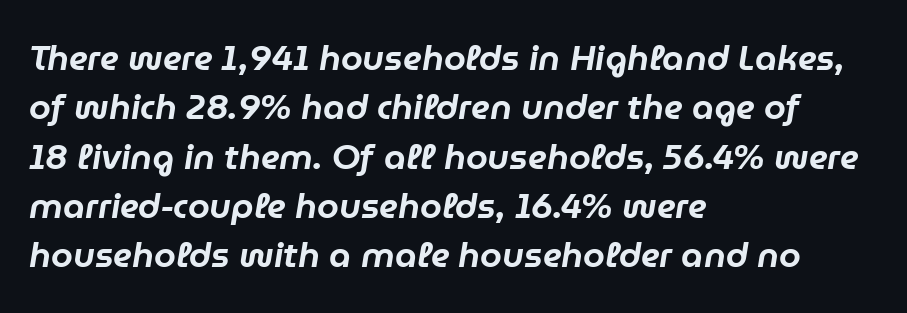
Q: Is the text italic (slanted)? A: Yes, it leans right by about 9 degrees.
Q: Is the text underlined? A: No.
Q: How is the paragraph aligned? A: Left-aligned.
Q: Is the spacing between letters normal or unusually wide? A: Normal.
Q: Is the spacing between lines tight, normal or loose? A: Normal.
Q: Width (condensed, normal, or wide)? A: Normal.
Q: Stroke contrast? A: Low.
Q: x-height? A: Medium.
Q: Monospaced? A: No.
